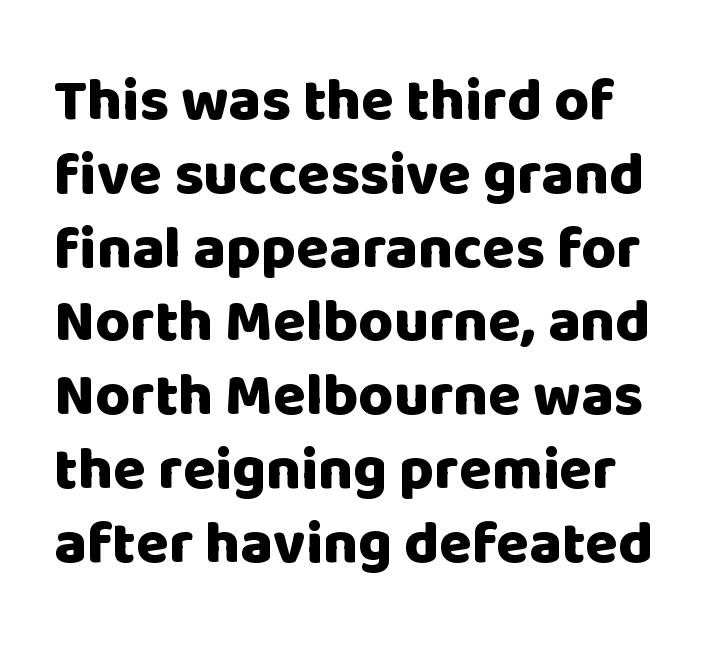
{"serif": "no", "italic": "no", "bold": "yes", "weight": "heavy", "width": "normal", "stroke_contrast": "low", "x_height": "large", "monospaced": "no", "underline": "no", "line_spacing_ratio": 1.23, "letter_spacing": "normal", "letter_spacing_em": 0.0, "glyph_px": 60}
